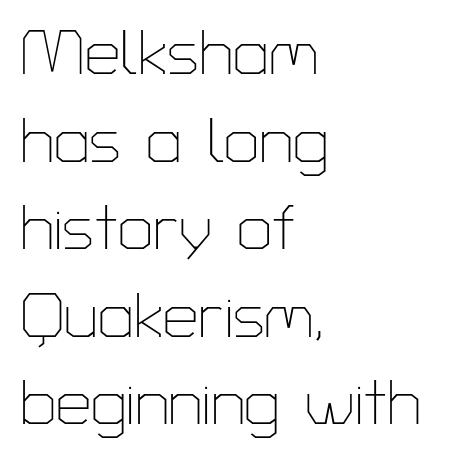
{"serif": "no", "italic": "no", "bold": "no", "weight": "thin", "width": "normal", "stroke_contrast": "low", "x_height": "medium", "monospaced": "no", "underline": "no", "align": "left", "line_spacing": "normal", "line_spacing_ratio": 1.39, "letter_spacing": "normal", "letter_spacing_em": 0.0, "glyph_px": 63}
